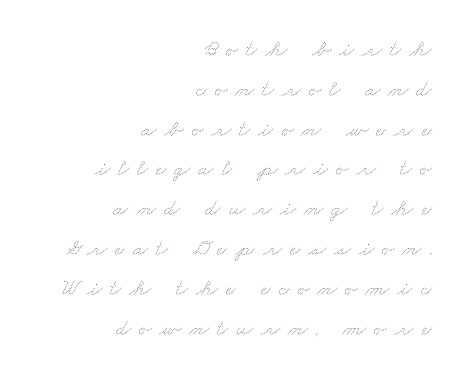
The image shows 23 px text type; set right-aligned, line spacing 1.73x, unusually wide letter spacing (+0.33 em), not underlined.
